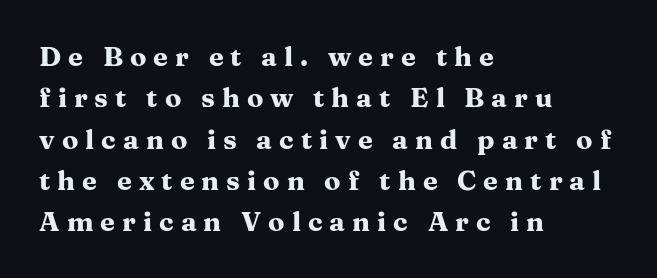
The image shows 27 px bold type, upright; set left-aligned, normal line spacing (1.53x), unusually wide letter spacing (+0.26 em), not underlined.
